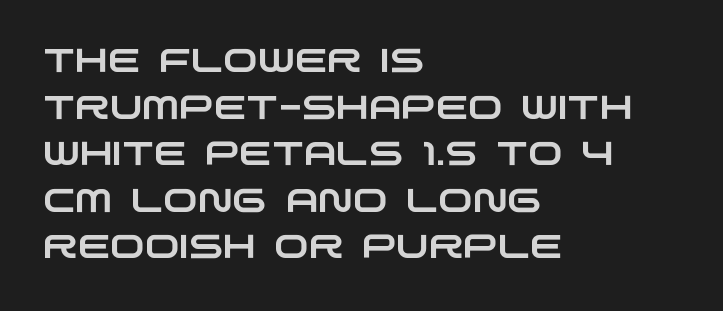
This rendering employs a face without finishing strokes, i.e., a sans-serif. Observe the ordinary spacing: letters are neighbours, not strangers. Line beginnings align vertically; line endings do not. Words float on clear page, feet unadorned. Spacing verdict: proportional, widths tailored to each character. Leading: standard.
